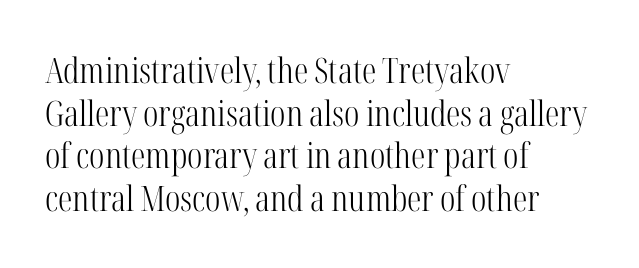
Q: Is the text bold? A: No.
Q: Is the text italic (slanted)? A: No, it is upright.
Q: Is the typeface a serif or a sans-serif typeface? A: Serif.
Q: Is the text underlined? A: No.
Q: How is the paragraph aligned? A: Left-aligned.
Q: Is the spacing between letters normal or unusually wide? A: Normal.
Q: Width (condensed, normal, or wide)? A: Condensed.
Q: Stroke contrast? A: High.
Q: x-height? A: Medium.
Q: Monospaced? A: No.
